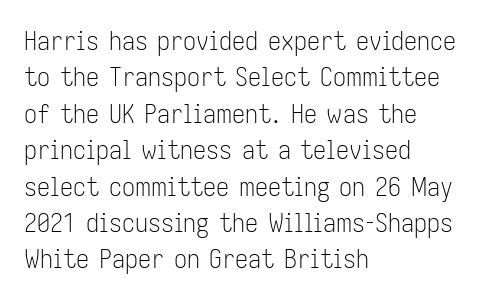
The image shows 26 px text type, upright; set left-aligned, normal line spacing (1.4x), normal letter spacing, not underlined.
